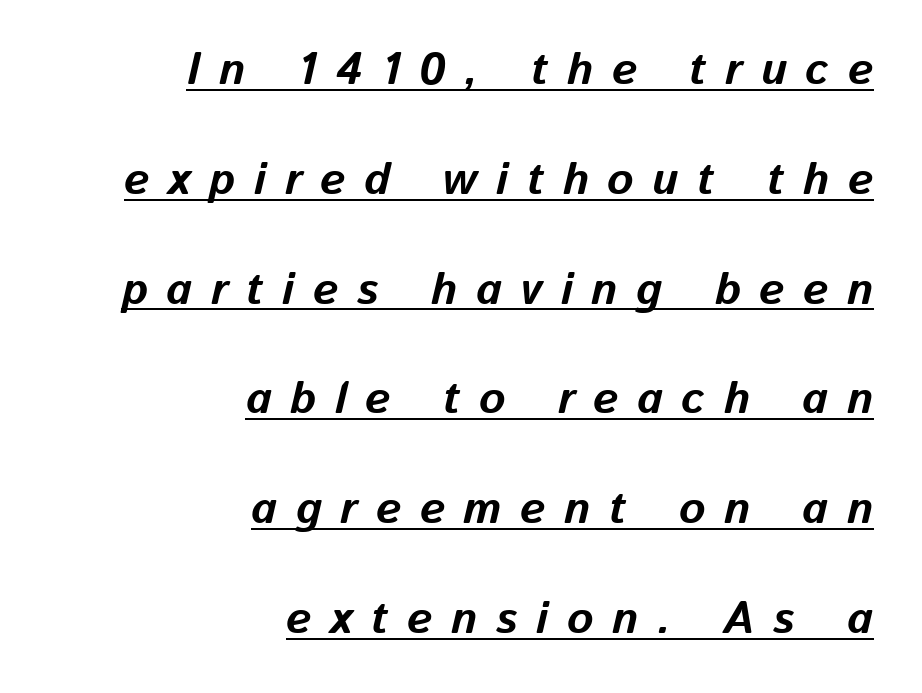
The image shows 45 px bold type, italic (leaning right); set right-aligned, loose line spacing (2.44x), unusually wide letter spacing (+0.41 em), underlined; low stroke contrast and a medium x-height.
